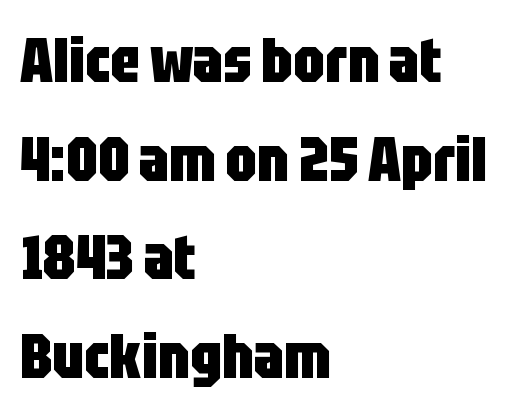
Q: Is the text bold? A: Yes.
Q: Is the text italic (slanted)? A: No, it is upright.
Q: Is the typeface a serif or a sans-serif typeface? A: Sans-serif.
Q: Is the text underlined? A: No.
Q: How is the paragraph aligned? A: Left-aligned.
Q: Is the spacing between letters normal or unusually wide? A: Normal.
Q: Is the spacing between lines tight, normal or loose? A: Normal.
Q: Width (condensed, normal, or wide)? A: Condensed.
Q: Stroke contrast? A: Low.
Q: x-height? A: Large.
Q: Monospaced? A: No.
